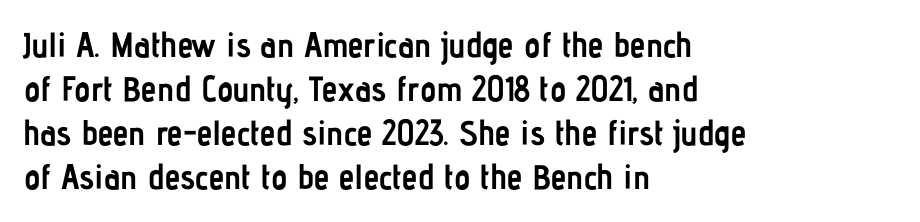
Q: Is the text bold? A: Yes.
Q: Is the text italic (slanted)? A: No, it is upright.
Q: Is the typeface a serif or a sans-serif typeface? A: Sans-serif.
Q: Is the text underlined? A: No.
Q: How is the paragraph aligned? A: Left-aligned.
Q: Is the spacing between letters normal or unusually wide? A: Normal.
Q: Is the spacing between lines tight, normal or loose? A: Normal.
Q: Width (condensed, normal, or wide)? A: Condensed.
Q: Stroke contrast? A: Low.
Q: x-height? A: Medium.
Q: Monospaced? A: No.
